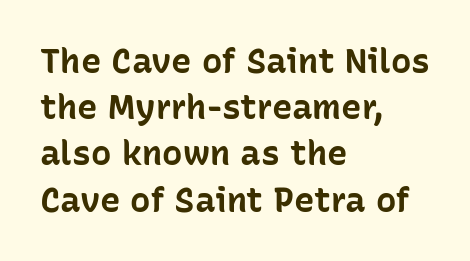
{"serif": "no", "italic": "no", "bold": "yes", "weight": "bold", "width": "normal", "stroke_contrast": "low", "x_height": "medium", "monospaced": "no", "underline": "no", "align": "left", "line_spacing": "normal", "line_spacing_ratio": 1.36, "letter_spacing": "normal", "letter_spacing_em": 0.0, "glyph_px": 34}
